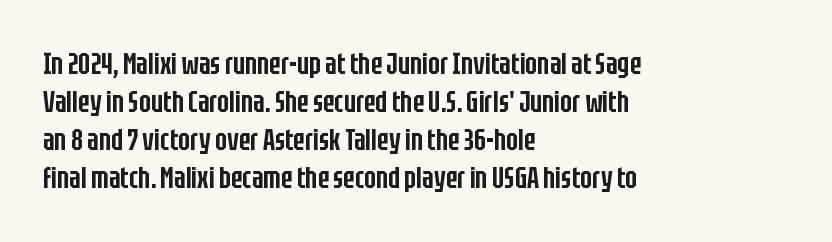
{"serif": "no", "italic": "no", "bold": "semi", "weight": "semibold", "width": "condensed", "stroke_contrast": "low", "x_height": "large", "monospaced": "no", "underline": "no", "align": "left", "line_spacing_ratio": 1.23, "letter_spacing": "normal", "letter_spacing_em": 0.0, "glyph_px": 31}
